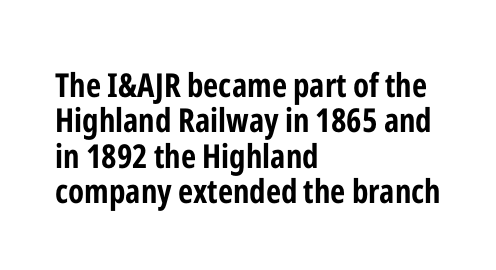
The image shows 33 px bold, condensed sans-serif type, upright; set left-aligned, tight line spacing (1.07x), normal letter spacing, not underlined; low stroke contrast and a medium x-height.
